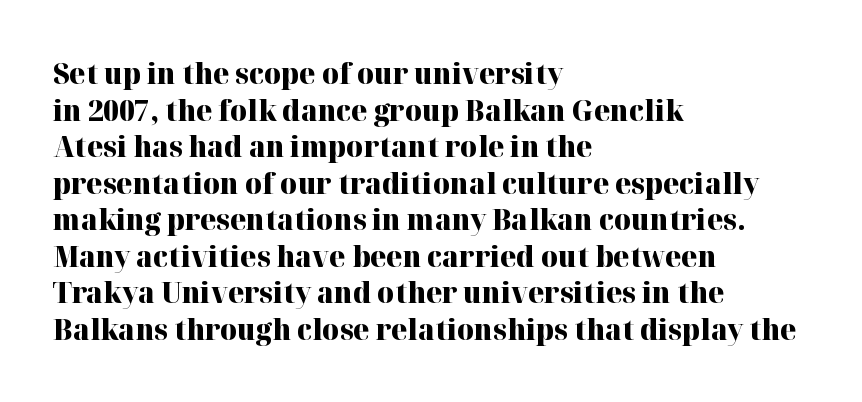
{"serif": "yes", "italic": "no", "bold": "yes", "weight": "heavy", "width": "normal", "stroke_contrast": "high", "x_height": "medium", "monospaced": "no", "underline": "no", "align": "left", "line_spacing": "normal", "line_spacing_ratio": 1.26, "letter_spacing": "normal", "letter_spacing_em": 0.0, "glyph_px": 29}
